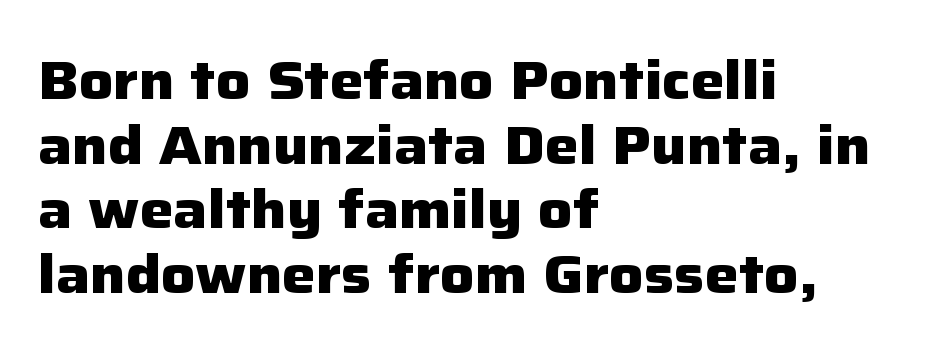
{"serif": "no", "italic": "no", "bold": "yes", "weight": "heavy", "width": "normal", "stroke_contrast": "low", "x_height": "medium", "monospaced": "no", "underline": "no", "align": "left", "line_spacing_ratio": 1.22, "letter_spacing": "normal", "letter_spacing_em": 0.0, "glyph_px": 53}
